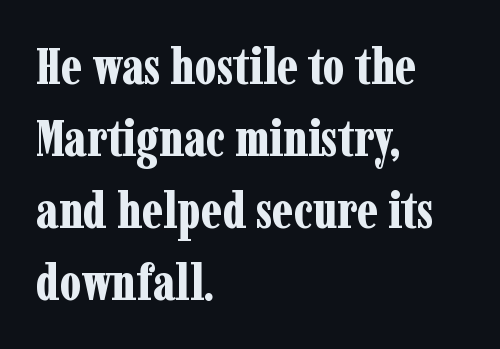
{"serif": "yes", "italic": "no", "bold": "yes", "weight": "bold", "width": "condensed", "stroke_contrast": "low", "x_height": "medium", "monospaced": "no", "underline": "no", "align": "left", "line_spacing": "normal", "line_spacing_ratio": 1.44, "letter_spacing": "normal", "letter_spacing_em": 0.0, "glyph_px": 50}
